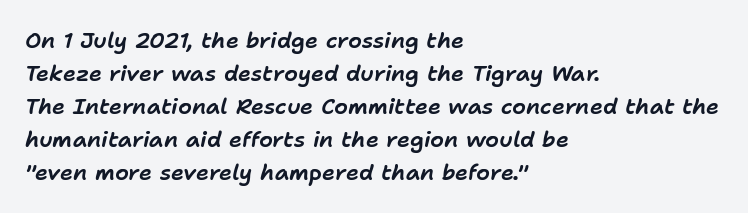
The compositor pushed each line to the left boundary. Underline: absent. Reading down the column, the eye jumps a familiar distance to each next line. Does the lettering tilt? It does — this is italic.
